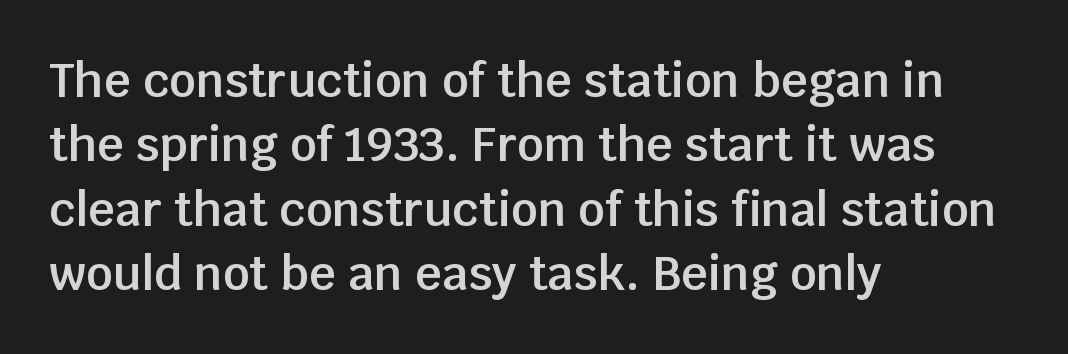
Q: Is the text bold? A: Semi-bold.
Q: Is the text italic (slanted)? A: No, it is upright.
Q: Is the typeface a serif or a sans-serif typeface? A: Sans-serif.
Q: Is the text underlined? A: No.
Q: How is the paragraph aligned? A: Left-aligned.
Q: Is the spacing between letters normal or unusually wide? A: Normal.
Q: Is the spacing between lines tight, normal or loose? A: Normal.
Q: Width (condensed, normal, or wide)? A: Normal.
Q: Stroke contrast? A: Low.
Q: x-height? A: Large.
Q: Monospaced? A: No.
